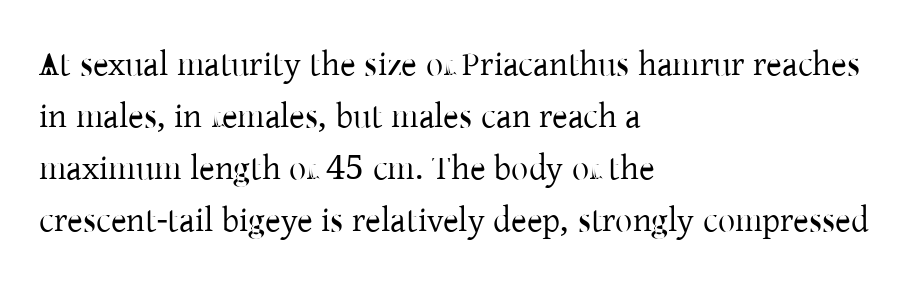
The image shows 34 px regular-weight serif type, upright; set left-aligned, normal line spacing (1.53x), normal letter spacing, not underlined; low stroke contrast and a medium x-height.
